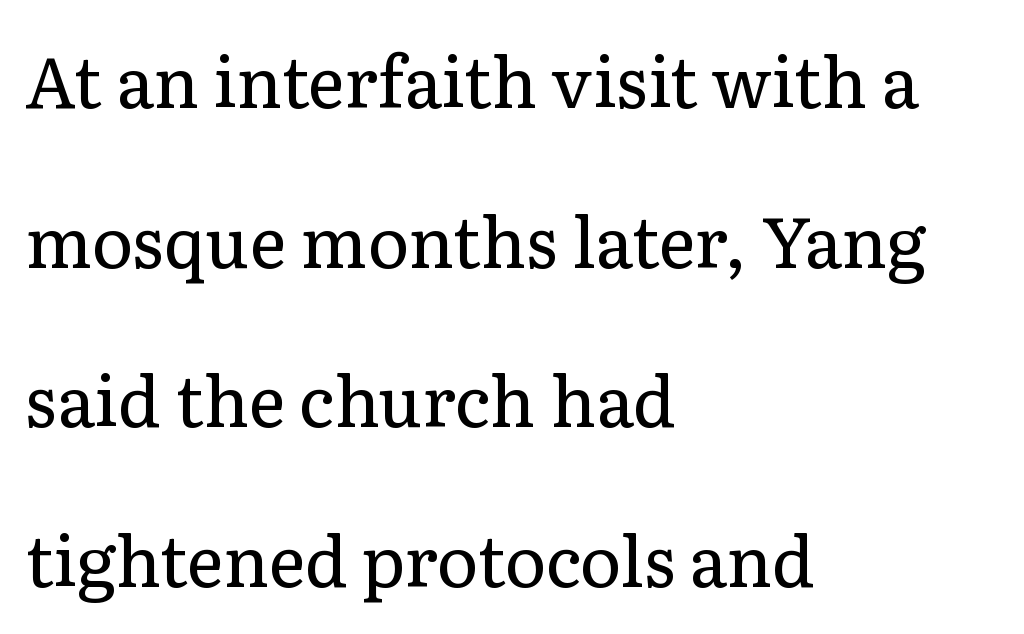
Q: Is the text bold? A: No.
Q: Is the text italic (slanted)? A: No, it is upright.
Q: Is the typeface a serif or a sans-serif typeface? A: Serif.
Q: Is the text underlined? A: No.
Q: How is the paragraph aligned? A: Left-aligned.
Q: Is the spacing between letters normal or unusually wide? A: Normal.
Q: Is the spacing between lines tight, normal or loose? A: Loose.
Q: Width (condensed, normal, or wide)? A: Normal.
Q: Stroke contrast? A: Low.
Q: x-height? A: Medium.
Q: Monospaced? A: No.
